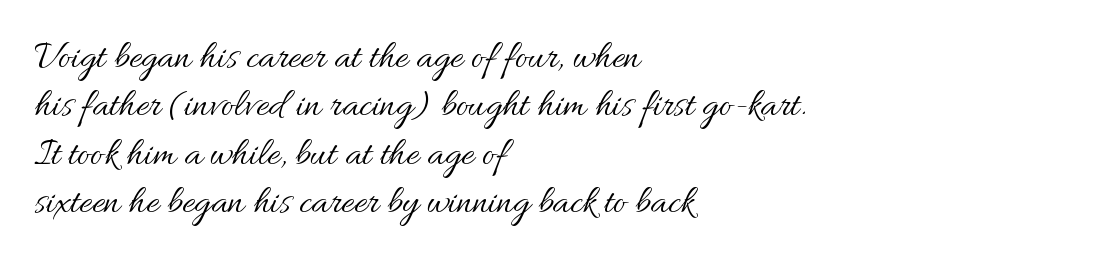
{"bold": "no", "weight": "regular", "width": "normal", "stroke_contrast": "medium", "x_height": "small", "monospaced": "no", "underline": "no", "align": "left", "line_spacing_ratio": 1.24, "letter_spacing": "normal", "letter_spacing_em": 0.0, "glyph_px": 39}
